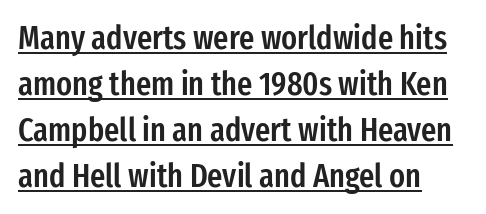
The image shows 33 px semibold, condensed sans-serif type, upright; set left-aligned, normal line spacing (1.39x), normal letter spacing, underlined; low stroke contrast and a medium x-height.
